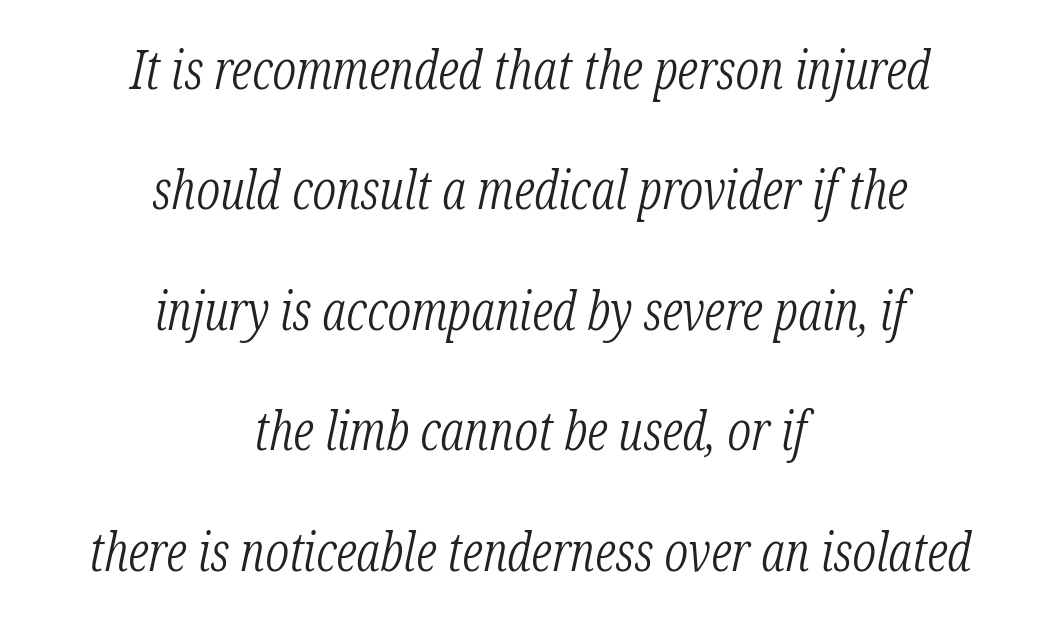
The image shows 54 px light, condensed serif type, italic (leaning right); set centered, loose line spacing (2.23x), normal letter spacing, not underlined; low stroke contrast and a medium x-height.
